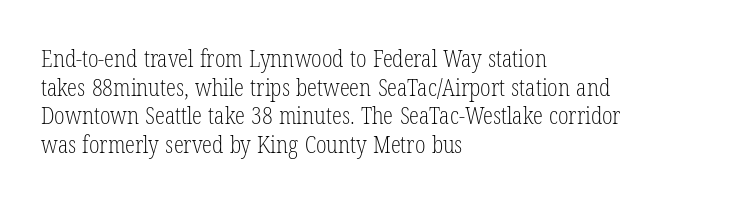
{"italic": "no", "bold": "no", "underline": "no", "align": "left", "line_spacing_ratio": 1.24, "letter_spacing": "normal", "letter_spacing_em": 0.0, "glyph_px": 23}
